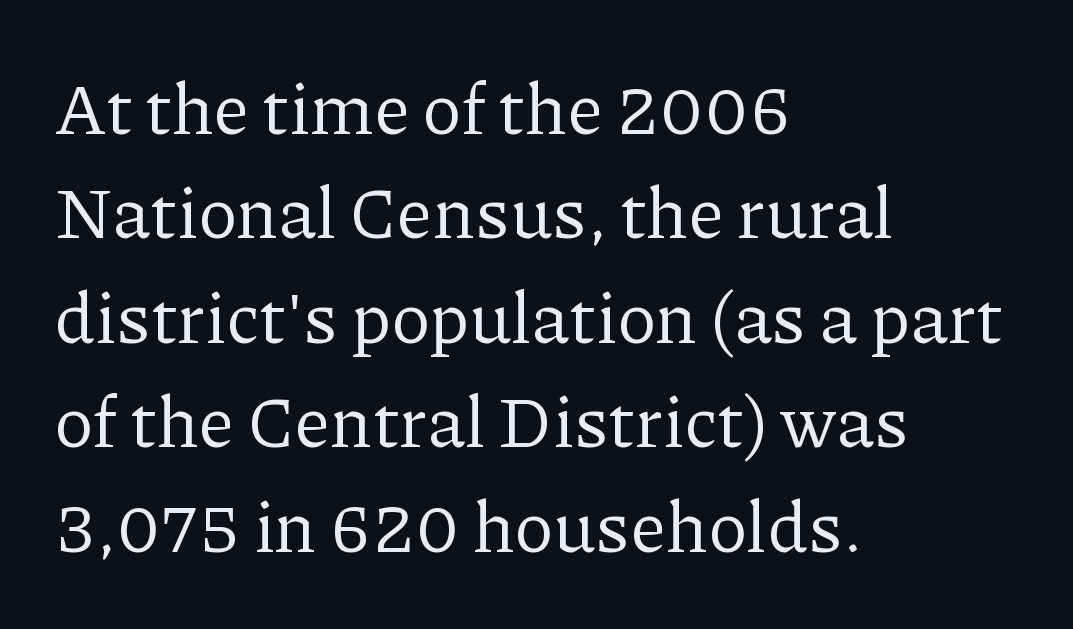
{"serif": "yes", "italic": "no", "bold": "no", "weight": "regular", "width": "normal", "stroke_contrast": "low", "x_height": "medium", "monospaced": "no", "underline": "no", "align": "left", "line_spacing": "normal", "line_spacing_ratio": 1.45, "letter_spacing": "normal", "letter_spacing_em": 0.0, "glyph_px": 72}
